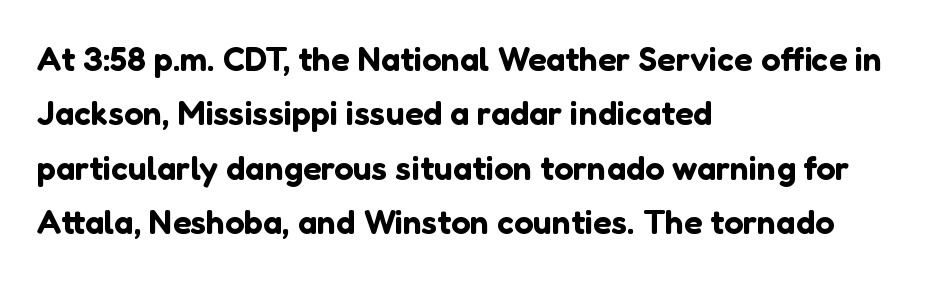
Q: Is the text italic (slanted)? A: No, it is upright.
Q: Is the typeface a serif or a sans-serif typeface? A: Sans-serif.
Q: Is the text underlined? A: No.
Q: How is the paragraph aligned? A: Left-aligned.
Q: Is the spacing between letters normal or unusually wide? A: Normal.
Q: Is the spacing between lines tight, normal or loose? A: Normal.
Q: Width (condensed, normal, or wide)? A: Normal.
Q: Stroke contrast? A: Low.
Q: x-height? A: Medium.
Q: Monospaced? A: No.
